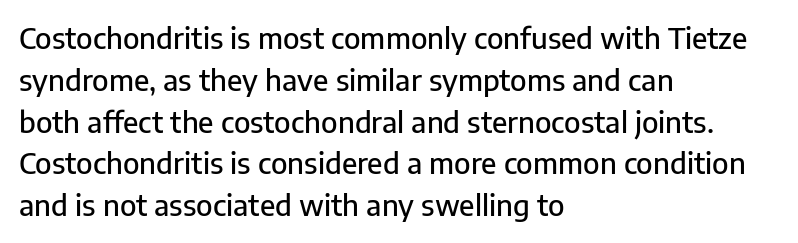
Bare-footed words on every line. You can tell from the bare stems that sans-serif type was used. The type sits square on the baseline with zero lean. You could not count columns in this text — the font is proportionally spaced.
